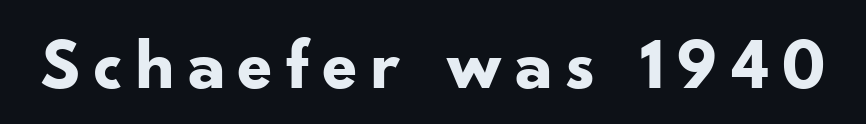
Q: Is the text bold? A: Yes.
Q: Is the text italic (slanted)? A: No, it is upright.
Q: Is the typeface a serif or a sans-serif typeface? A: Sans-serif.
Q: Is the text underlined? A: No.
Q: Width (condensed, normal, or wide)? A: Normal.
Q: Stroke contrast? A: Low.
Q: x-height? A: Small.
Q: Monospaced? A: No.
